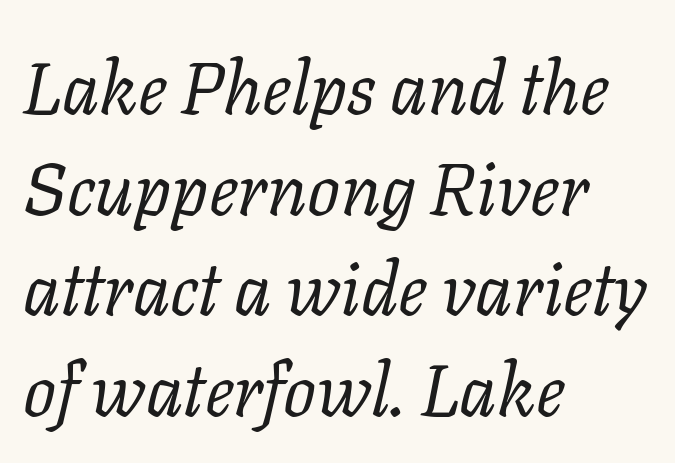
Q: Is the text bold? A: No.
Q: Is the text italic (slanted)? A: Yes, it leans right by about 11 degrees.
Q: Is the typeface a serif or a sans-serif typeface? A: Serif.
Q: Is the text underlined? A: No.
Q: How is the paragraph aligned? A: Left-aligned.
Q: Is the spacing between letters normal or unusually wide? A: Normal.
Q: Is the spacing between lines tight, normal or loose? A: Normal.
Q: Width (condensed, normal, or wide)? A: Normal.
Q: Stroke contrast? A: Low.
Q: x-height? A: Medium.
Q: Monospaced? A: No.
